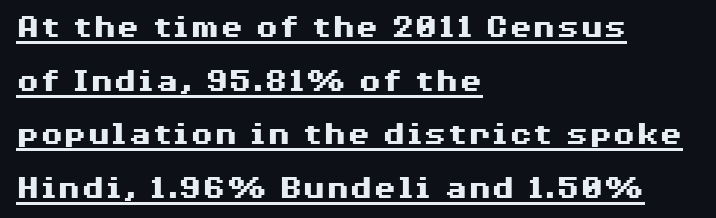
Each new line begins a customary step beneath the previous one. Stroke thickness is high; the sample reads as a true bold. Italic? Not at all — the glyphs are vertical. The letters carry no serifs — their stems end cleanly without finishing strokes.
